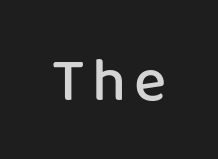
{"serif": "no", "italic": "no", "bold": "semi", "weight": "semibold", "width": "normal", "stroke_contrast": "low", "x_height": "medium", "monospaced": "no", "underline": "no", "glyph_px": 61}
